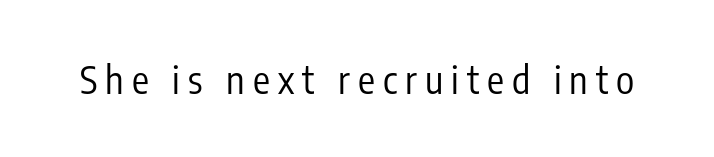
Q: Is the text bold? A: No.
Q: Is the text italic (slanted)? A: No, it is upright.
Q: Is the typeface a serif or a sans-serif typeface? A: Sans-serif.
Q: Is the text underlined? A: No.
Q: Is the spacing between letters normal or unusually wide? A: Unusually wide.
Q: Width (condensed, normal, or wide)? A: Condensed.
Q: Stroke contrast? A: Low.
Q: x-height? A: Medium.
Q: Monospaced? A: No.
